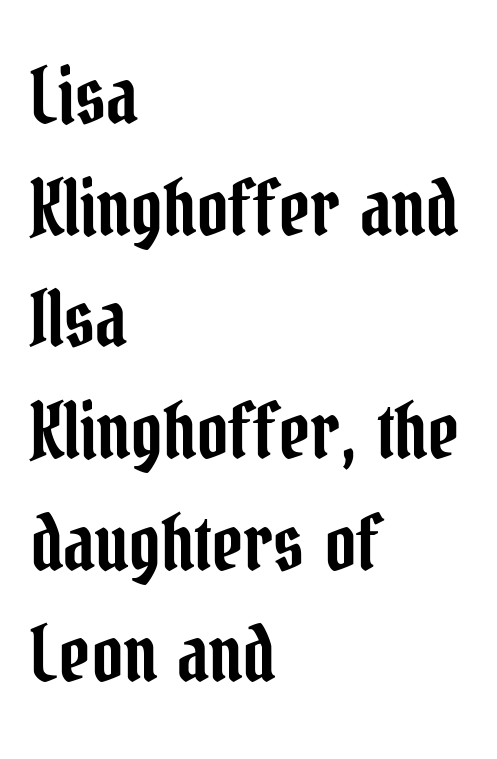
Q: Is the text italic (slanted)? A: No, it is upright.
Q: Is the typeface a serif or a sans-serif typeface? A: Serif.
Q: Is the text underlined? A: No.
Q: How is the paragraph aligned? A: Left-aligned.
Q: Is the spacing between letters normal or unusually wide? A: Normal.
Q: Is the spacing between lines tight, normal or loose? A: Normal.
Q: Width (condensed, normal, or wide)? A: Condensed.
Q: Stroke contrast? A: Low.
Q: x-height? A: Medium.
Q: Monospaced? A: No.
